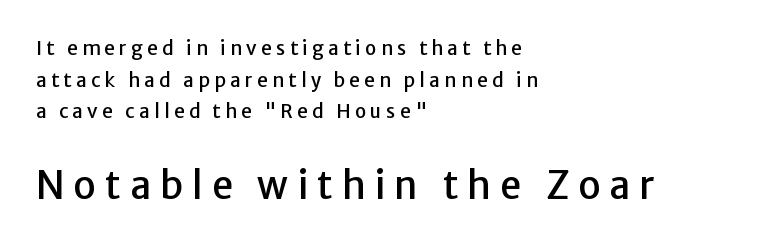
Q: Is the text italic (slanted)? A: No, it is upright.
Q: Is the typeface a serif or a sans-serif typeface? A: Sans-serif.
Q: Is the text underlined? A: No.
Q: How is the paragraph aligned? A: Left-aligned.
Q: Is the spacing between letters normal or unusually wide? A: Unusually wide.
Q: Is the spacing between lines tight, normal or loose? A: Normal.
Q: Which block of text is set in a larger size, the first (top) or the second (bottom)? A: The second (bottom) one.
Q: Width (condensed, normal, or wide)? A: Normal.
Q: Stroke contrast? A: Low.
Q: x-height? A: Medium.
Q: Monospaced? A: No.
